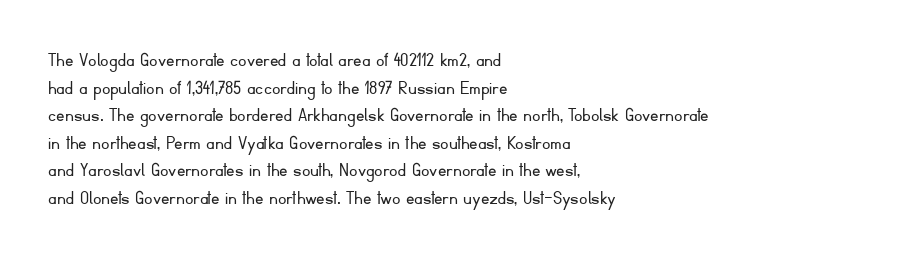
{"italic": "no", "bold": "no", "underline": "no", "align": "left", "line_spacing": "normal", "line_spacing_ratio": 1.31, "letter_spacing": "normal", "letter_spacing_em": 0.0, "glyph_px": 21}
